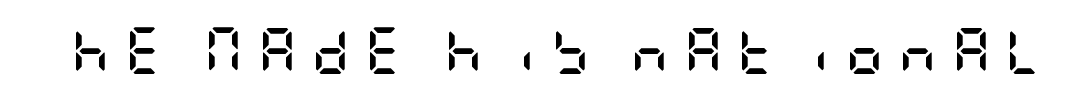
{"serif": "no", "italic": "no", "bold": "yes", "weight": "semibold", "width": "condensed", "stroke_contrast": "low", "x_height": "large", "underline": "no", "letter_spacing": "wide", "letter_spacing_em": 0.35, "glyph_px": 46}
